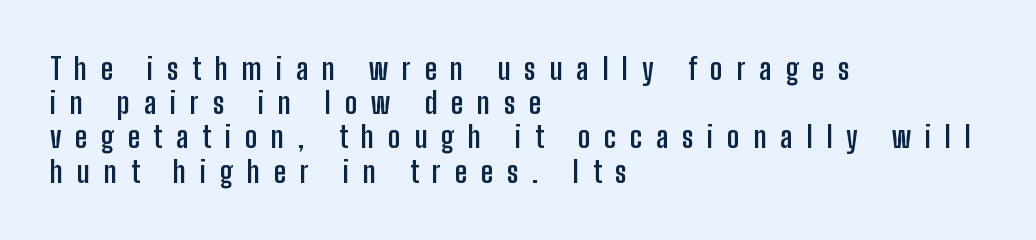
The image shows 30 px semibold, condensed sans-serif type, upright; set left-aligned, tight line spacing (1.14x), unusually wide letter spacing (+0.46 em), not underlined; low stroke contrast and a medium x-height.
